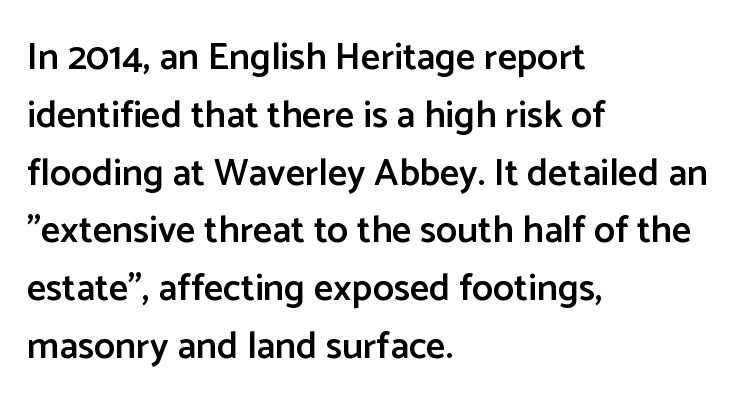
Q: Is the text bold? A: Semi-bold.
Q: Is the text italic (slanted)? A: No, it is upright.
Q: Is the typeface a serif or a sans-serif typeface? A: Sans-serif.
Q: Is the text underlined? A: No.
Q: How is the paragraph aligned? A: Left-aligned.
Q: Is the spacing between letters normal or unusually wide? A: Normal.
Q: Is the spacing between lines tight, normal or loose? A: Normal.
Q: Width (condensed, normal, or wide)? A: Normal.
Q: Stroke contrast? A: Low.
Q: x-height? A: Medium.
Q: Monospaced? A: No.
